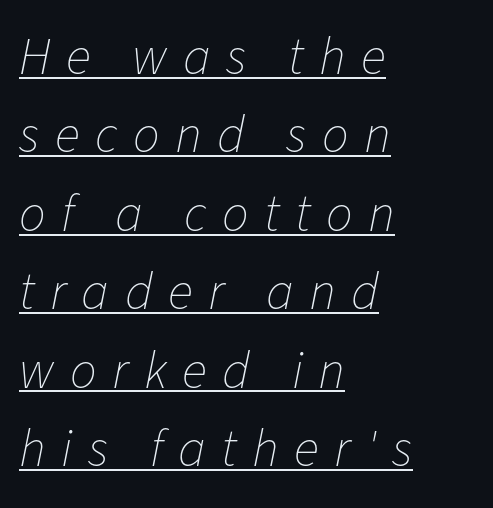
{"italic": "yes", "lean": "right", "slant_degrees": 11, "bold": "no", "weight": "thin", "width": "normal", "stroke_contrast": "low", "x_height": "medium", "monospaced": "no", "underline": "yes", "align": "left", "line_spacing": "normal", "line_spacing_ratio": 1.48, "letter_spacing": "wide", "letter_spacing_em": 0.29, "glyph_px": 53}
